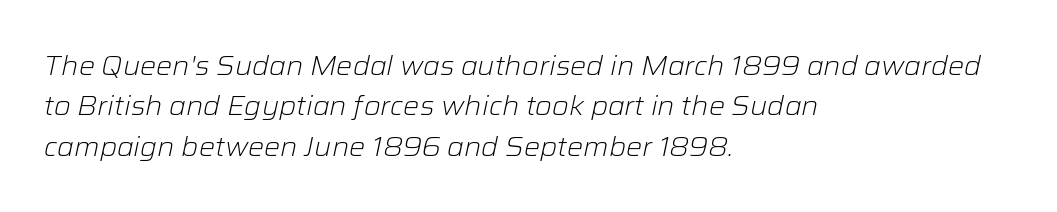
{"italic": "yes", "lean": "right", "slant_degrees": 12, "bold": "no", "underline": "no", "align": "left", "line_spacing": "normal", "line_spacing_ratio": 1.5, "letter_spacing": "normal", "letter_spacing_em": 0.0, "glyph_px": 27}
